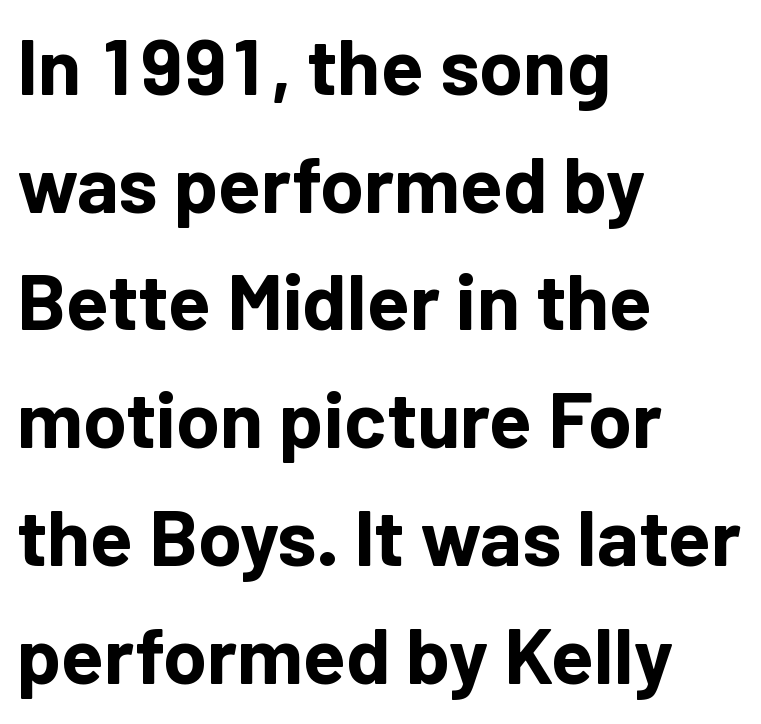
The image shows 79 px bold sans-serif type, upright; set left-aligned, normal line spacing (1.49x), normal letter spacing, not underlined; low stroke contrast and a medium x-height.
